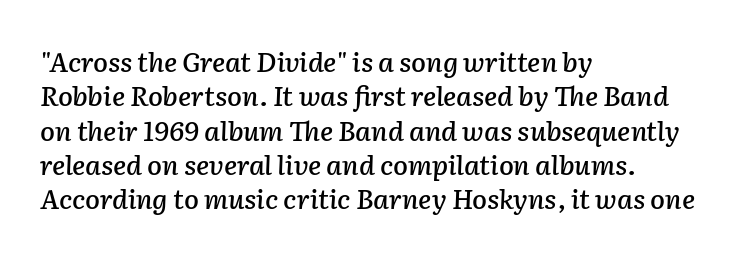
{"italic": "yes", "lean": "right", "slant_degrees": 2, "underline": "no", "align": "left", "line_spacing": "normal", "line_spacing_ratio": 1.27, "letter_spacing": "normal", "letter_spacing_em": 0.0, "glyph_px": 27}
